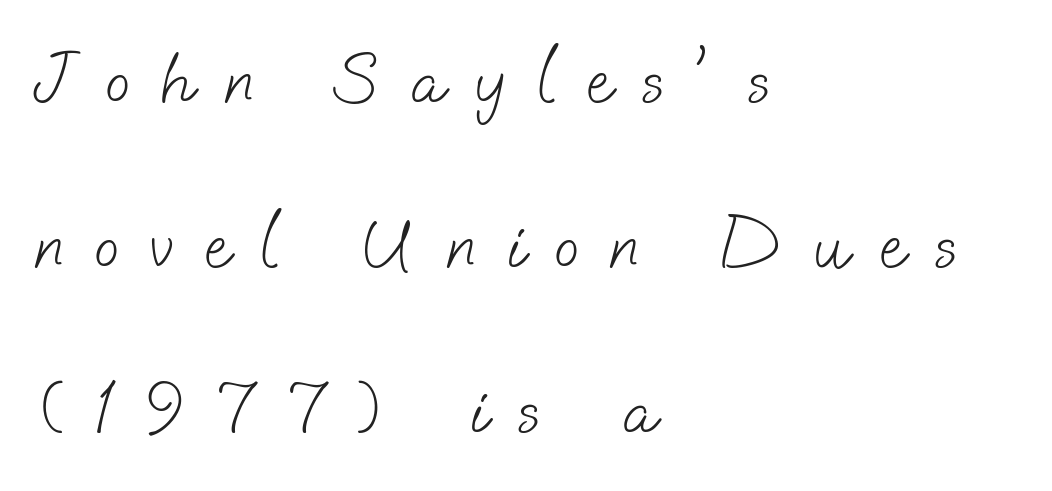
Q: Is the text bold? A: No.
Q: Is the typeface a serif or a sans-serif typeface? A: Sans-serif.
Q: Is the text underlined? A: No.
Q: How is the paragraph aligned? A: Left-aligned.
Q: Is the spacing between letters normal or unusually wide? A: Unusually wide.
Q: Is the spacing between lines tight, normal or loose? A: Loose.
Q: Width (condensed, normal, or wide)? A: Normal.
Q: Stroke contrast? A: Low.
Q: x-height? A: Small.
Q: Monospaced? A: No.
